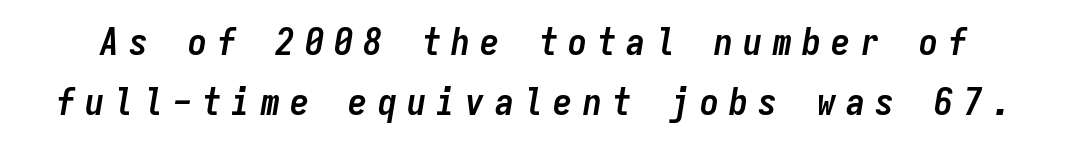
Q: Is the text bold? A: Yes.
Q: Is the text italic (slanted)? A: Yes, it leans right by about 9 degrees.
Q: Is the text underlined? A: No.
Q: Is the spacing between letters normal or unusually wide? A: Unusually wide.
Q: Is the spacing between lines tight, normal or loose? A: Normal.
Q: Width (condensed, normal, or wide)? A: Condensed.
Q: Stroke contrast? A: Low.
Q: x-height? A: Medium.
Q: Monospaced? A: Yes.
